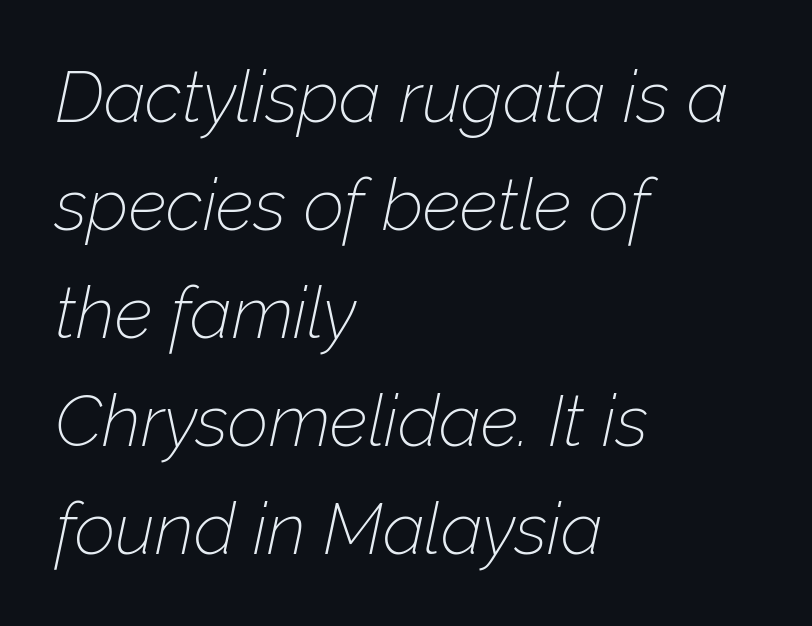
The image shows 71 px thin type, italic (leaning right); set left-aligned, normal line spacing (1.52x), normal letter spacing, not underlined; low stroke contrast and a medium x-height.
